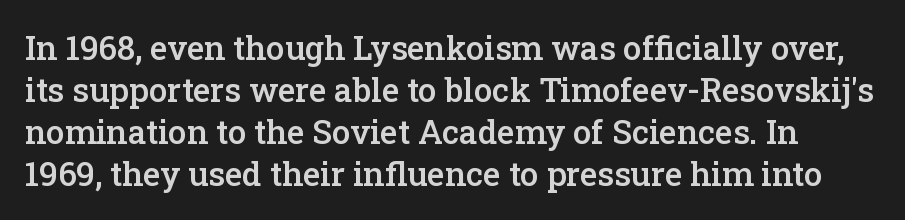
A typesetter would call this proportional, since set widths differ per character. Weight: semibold (demi). This is the regular roman posture of the typeface. Underline: absent. The passage shown has conventional tracking throughout.
